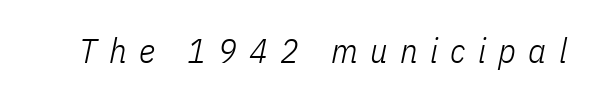
{"italic": "yes", "lean": "right", "slant_degrees": 11, "bold": "no", "weight": "light", "width": "condensed", "stroke_contrast": "low", "x_height": "medium", "monospaced": "no", "underline": "no", "letter_spacing": "wide", "letter_spacing_em": 0.35, "glyph_px": 35}
